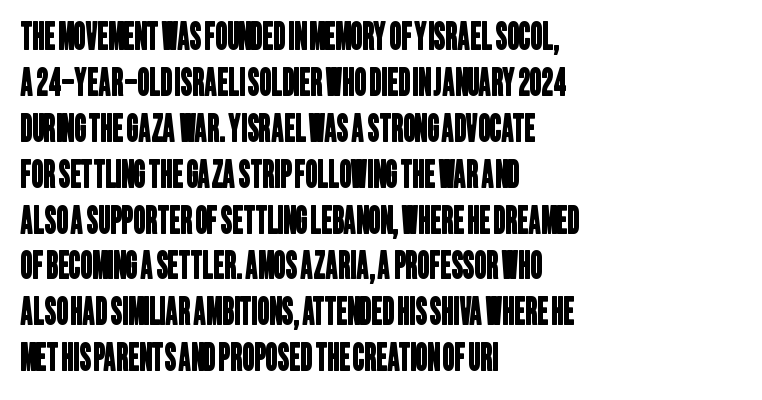
{"serif": "no", "width": "condensed", "stroke_contrast": "low", "x_height": "large", "monospaced": "no", "underline": "no", "align": "left", "line_spacing_ratio": 1.24, "letter_spacing": "normal", "letter_spacing_em": 0.0, "glyph_px": 37}
